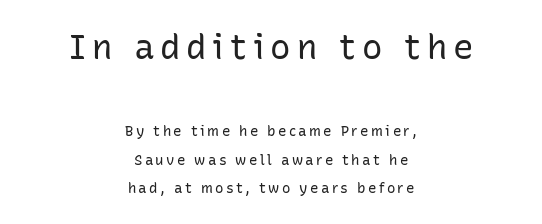
The image shows 34 px regular-weight sans-serif type, upright; set centered, loose line spacing (2.03x), not underlined; the first (top) block is 2.43x larger; low stroke contrast and a medium x-height.
